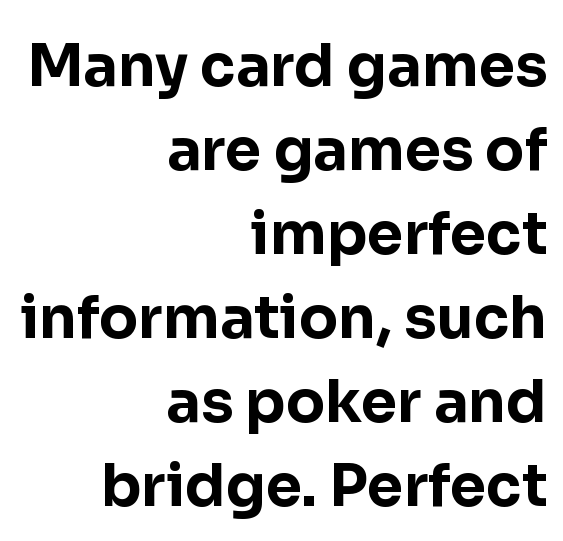
{"serif": "no", "italic": "no", "bold": "yes", "weight": "bold", "width": "normal", "stroke_contrast": "low", "x_height": "medium", "monospaced": "no", "underline": "no", "align": "right", "line_spacing": "normal", "line_spacing_ratio": 1.45, "letter_spacing": "normal", "letter_spacing_em": 0.0, "glyph_px": 58}
